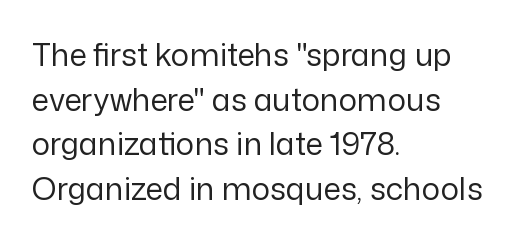
The image shows 31 px regular-weight sans-serif type, upright; set left-aligned, normal line spacing (1.44x), normal letter spacing, not underlined; low stroke contrast and a medium x-height.
